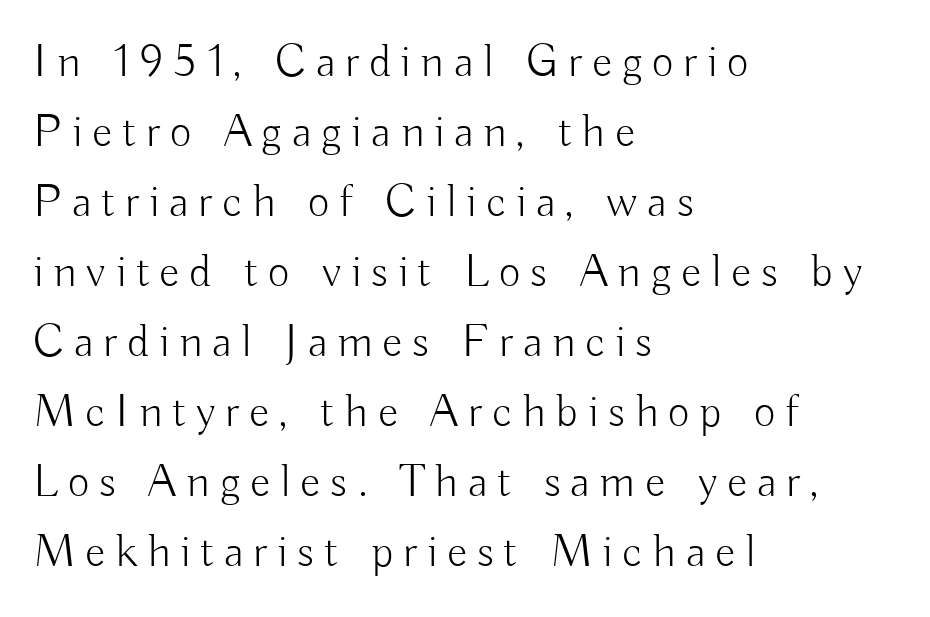
{"serif": "no", "italic": "no", "bold": "no", "weight": "light", "width": "normal", "stroke_contrast": "low", "x_height": "small", "monospaced": "no", "underline": "no", "align": "left", "line_spacing": "normal", "line_spacing_ratio": 1.49, "letter_spacing": "wide", "letter_spacing_em": 0.21, "glyph_px": 47}
